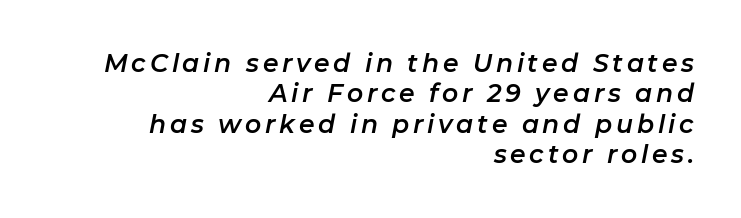
Q: Is the text italic (slanted)? A: Yes, it leans right by about 11 degrees.
Q: Is the text underlined? A: No.
Q: How is the paragraph aligned? A: Right-aligned.
